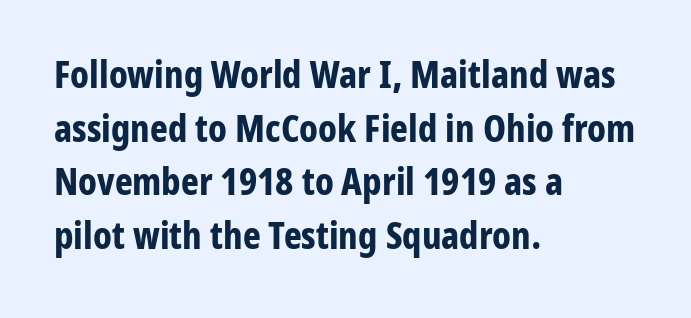
{"serif": "no", "italic": "no", "bold": "yes", "weight": "bold", "width": "condensed", "stroke_contrast": "low", "x_height": "medium", "monospaced": "no", "underline": "no", "align": "left", "line_spacing": "normal", "line_spacing_ratio": 1.41, "letter_spacing": "normal", "letter_spacing_em": 0.0, "glyph_px": 38}
